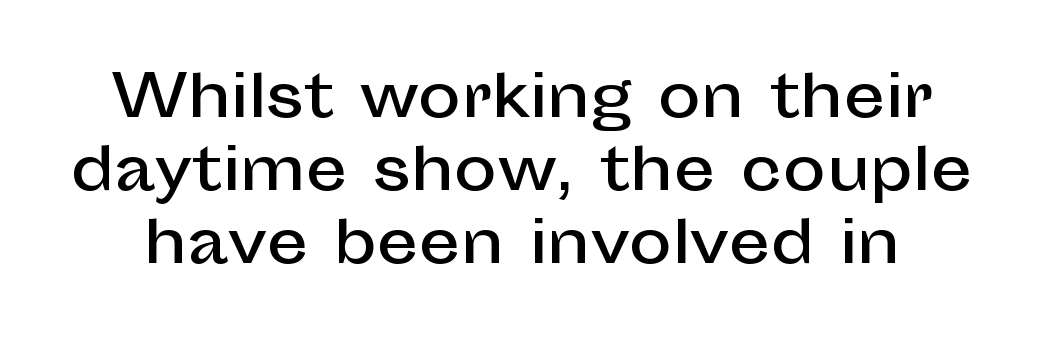
The image shows 58 px sans-serif type, upright; set normal line spacing (1.26x), normal letter spacing, not underlined; low stroke contrast and a medium x-height.
